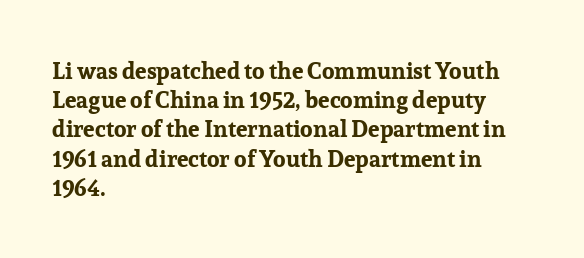
The image shows 23 px bold type, upright; set left-aligned, normal line spacing (1.27x), normal letter spacing, not underlined.
